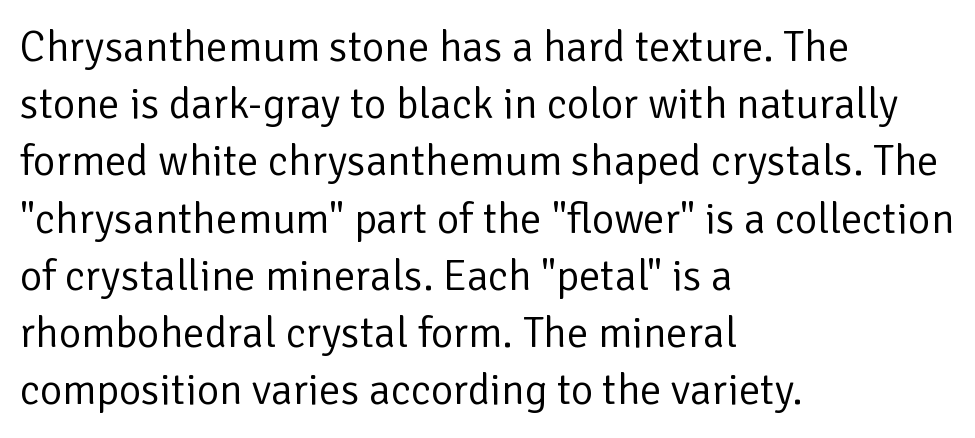
The image shows 43 px regular-weight sans-serif type, upright; set left-aligned, normal line spacing (1.33x), normal letter spacing, not underlined; low stroke contrast and a medium x-height.
